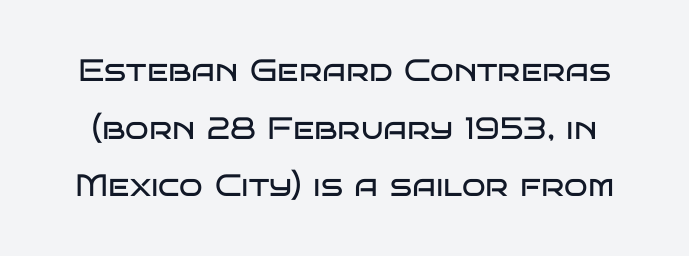
The rendering shows plain stroke endings on the letterforms — a sans-serif design. Nobody touched the tracking dial on this one. This sample uses an upright cut, with every glyph sitting square on the baseline. Letters rest on an invisible, unmarked baseline. Nothing heavy about these letters — not bold at all. The passage shown is typed in a proportional face where columns would drift.
